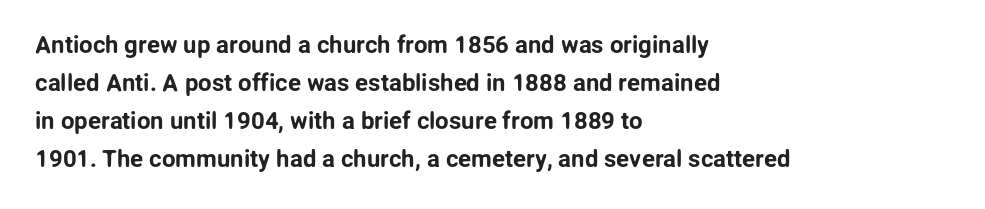
Q: Is the text italic (slanted)? A: No, it is upright.
Q: Is the text underlined? A: No.
Q: How is the paragraph aligned? A: Left-aligned.
Q: Is the spacing between letters normal or unusually wide? A: Normal.
Q: Is the spacing between lines tight, normal or loose? A: Normal.
